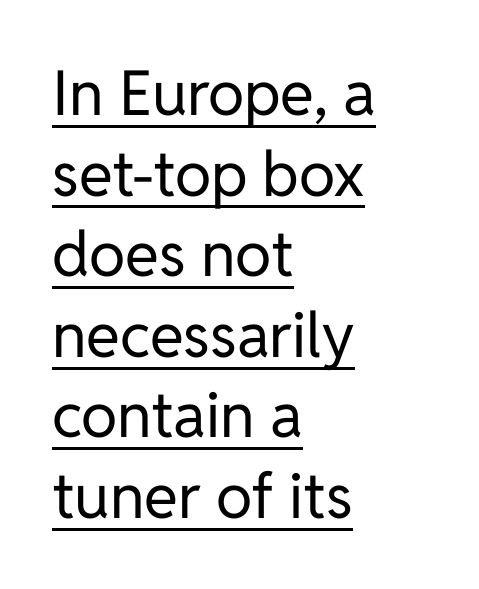
Q: Is the text bold? A: No.
Q: Is the text italic (slanted)? A: No, it is upright.
Q: Is the typeface a serif or a sans-serif typeface? A: Sans-serif.
Q: Is the text underlined? A: Yes.
Q: How is the paragraph aligned? A: Left-aligned.
Q: Is the spacing between letters normal or unusually wide? A: Normal.
Q: Is the spacing between lines tight, normal or loose? A: Normal.
Q: Width (condensed, normal, or wide)? A: Normal.
Q: Stroke contrast? A: Low.
Q: x-height? A: Medium.
Q: Monospaced? A: No.
